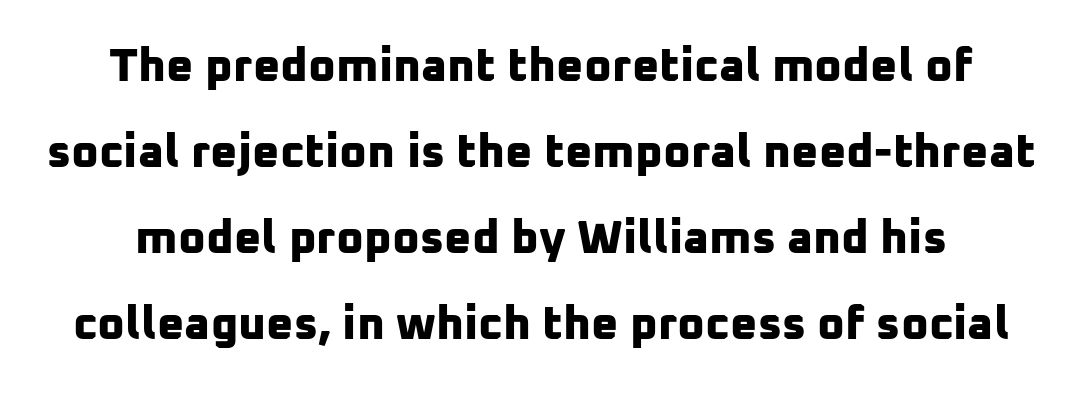
The image shows 47 px bold sans-serif type; set line spacing 1.83x, normal letter spacing, not underlined; low stroke contrast and a medium x-height.
